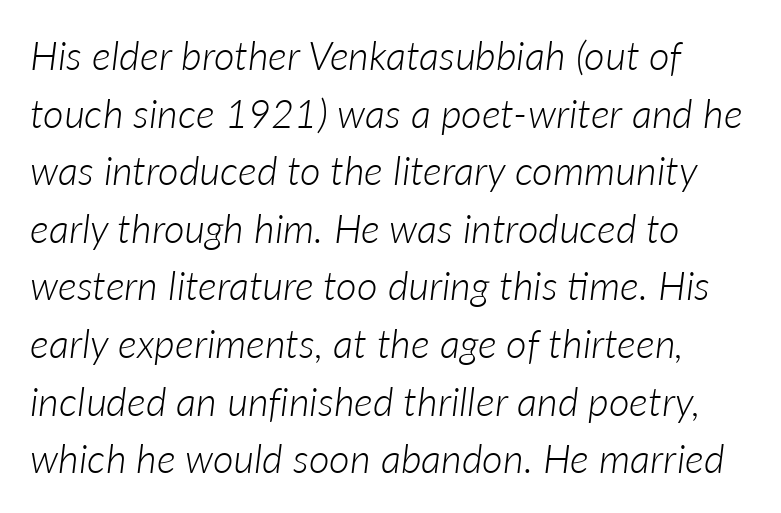
Lines of text with bare space underneath. The typeface has the unassuming heft of standard copy or less. The horizontal fit of the characters is conventional and even. Would a proofreader flag this as italicized? Yes. Each new line begins a customary step beneath the previous one. Is this a fixed-width face? No — the glyphs have proportional, varying widths.
